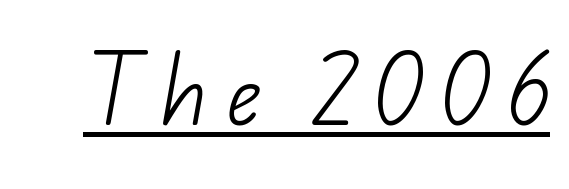
{"serif": "no", "bold": "no", "weight": "light", "width": "normal", "stroke_contrast": "low", "x_height": "small", "monospaced": "no", "underline": "yes", "letter_spacing": "wide", "letter_spacing_em": 0.24, "glyph_px": 77}
